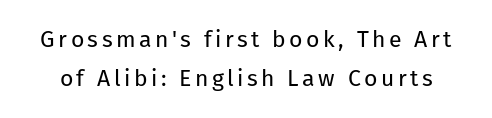
{"italic": "no", "bold": "no", "underline": "no", "line_spacing": "normal", "line_spacing_ratio": 1.68, "glyph_px": 23}
